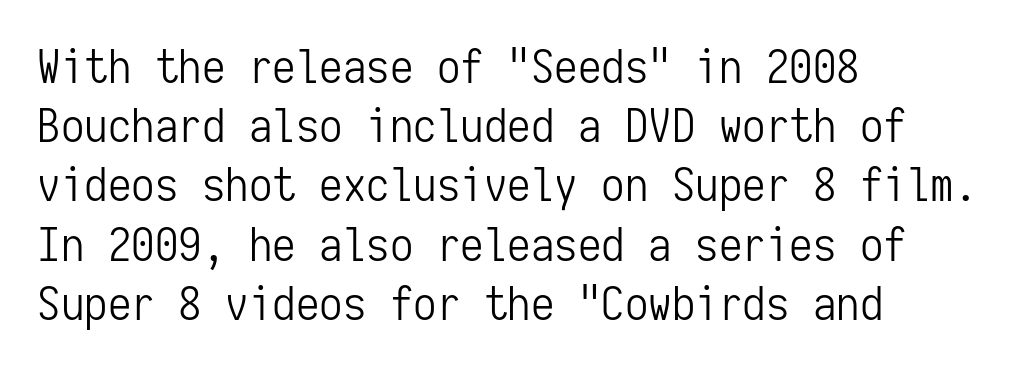
{"serif": "no", "italic": "no", "bold": "no", "weight": "light", "width": "condensed", "stroke_contrast": "low", "x_height": "medium", "monospaced": "yes", "underline": "no", "align": "left", "line_spacing": "normal", "line_spacing_ratio": 1.26, "letter_spacing": "normal", "letter_spacing_em": 0.0, "glyph_px": 47}
